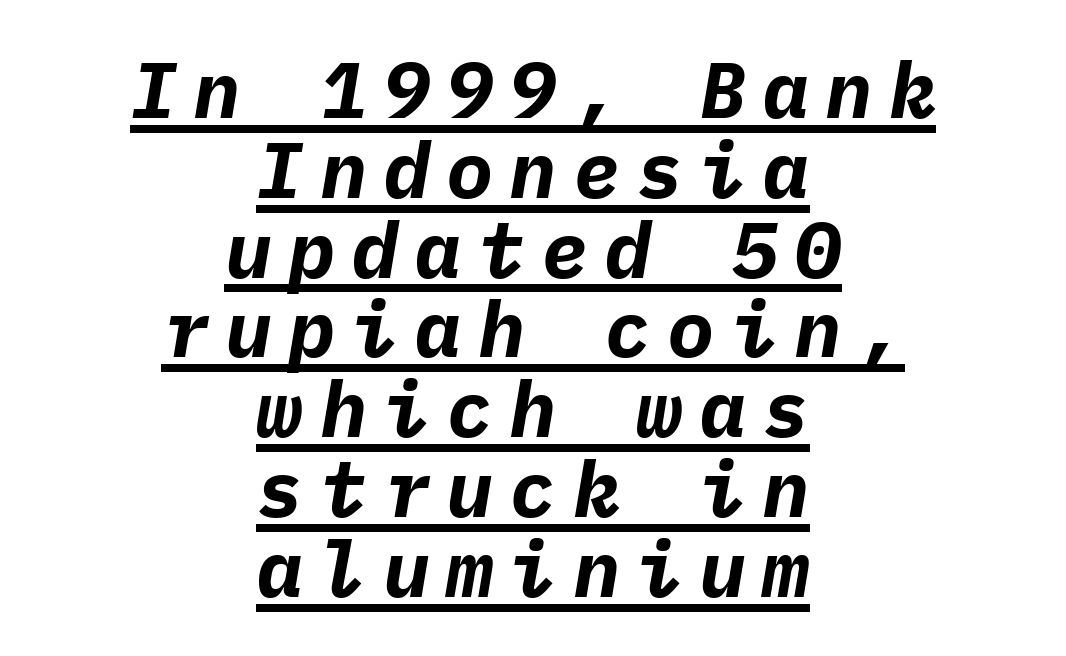
Q: Is the text bold? A: Yes.
Q: Is the text italic (slanted)? A: Yes, it leans right by about 9 degrees.
Q: Is the text underlined? A: Yes.
Q: How is the paragraph aligned? A: Centered.
Q: Is the spacing between letters normal or unusually wide? A: Unusually wide.
Q: Is the spacing between lines tight, normal or loose? A: Tight.
Q: Width (condensed, normal, or wide)? A: Normal.
Q: Stroke contrast? A: Low.
Q: x-height? A: Medium.
Q: Monospaced? A: Yes.
